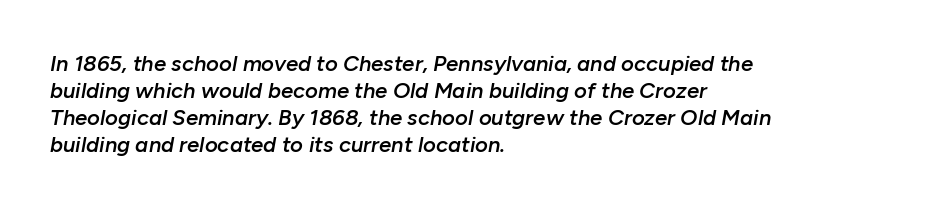
{"italic": "yes", "lean": "right", "slant_degrees": 10, "bold": "semi", "underline": "no", "align": "left", "line_spacing_ratio": 1.23, "letter_spacing": "normal", "letter_spacing_em": 0.0, "glyph_px": 22}
